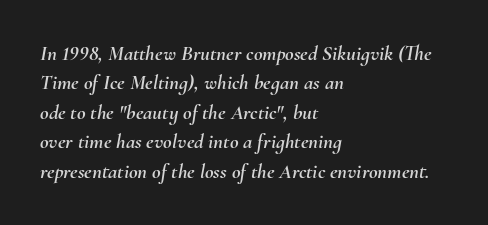
{"italic": "yes", "lean": "right", "slant_degrees": 10, "underline": "no", "align": "left", "line_spacing": "normal", "line_spacing_ratio": 1.4, "letter_spacing": "normal", "letter_spacing_em": 0.0, "glyph_px": 21}
